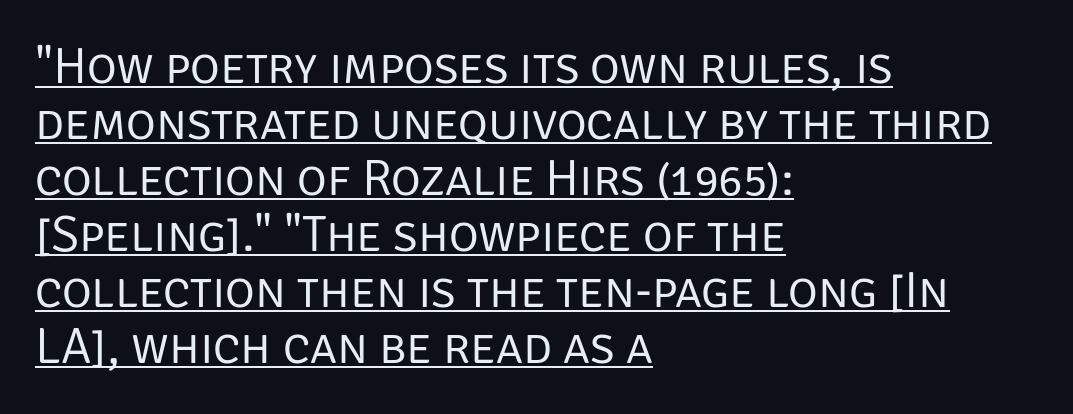
Q: Is the text bold? A: No.
Q: Is the text italic (slanted)? A: No, it is upright.
Q: Is the typeface a serif or a sans-serif typeface? A: Sans-serif.
Q: Is the text underlined? A: Yes.
Q: How is the paragraph aligned? A: Left-aligned.
Q: Is the spacing between letters normal or unusually wide? A: Normal.
Q: Is the spacing between lines tight, normal or loose? A: Tight.
Q: Width (condensed, normal, or wide)? A: Normal.
Q: Stroke contrast? A: Low.
Q: x-height? A: Large.
Q: Monospaced? A: No.
